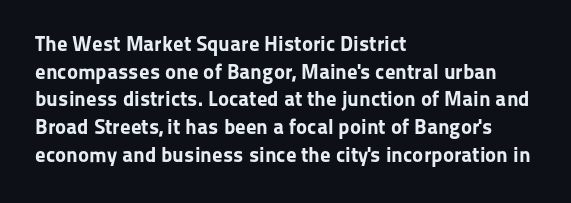
The image shows 21 px bold type, upright; set left-aligned, normal line spacing (1.32x), normal letter spacing, not underlined.
